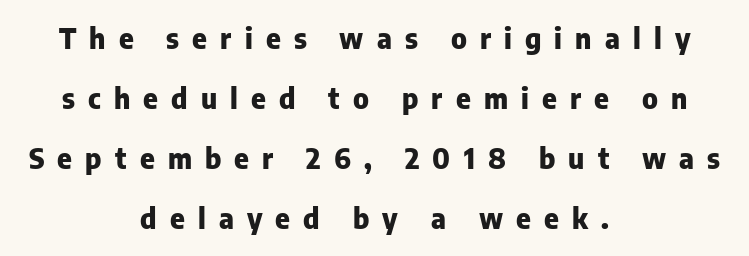
{"serif": "no", "italic": "no", "bold": "yes", "weight": "heavy", "width": "normal", "stroke_contrast": "low", "x_height": "medium", "monospaced": "no", "underline": "no", "align": "center", "line_spacing": "loose", "line_spacing_ratio": 2.14, "letter_spacing": "wide", "letter_spacing_em": 0.47, "glyph_px": 28}
